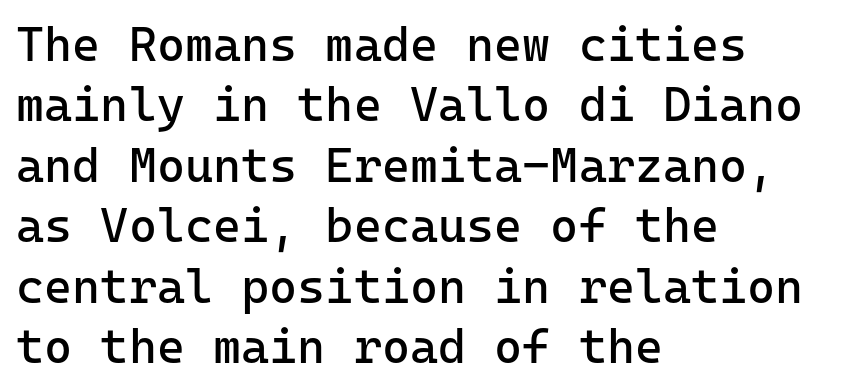
The image shows 48 px regular-weight sans-serif type, upright, monospaced; set left-aligned, normal line spacing (1.26x), normal letter spacing, not underlined; low stroke contrast and a medium x-height.
